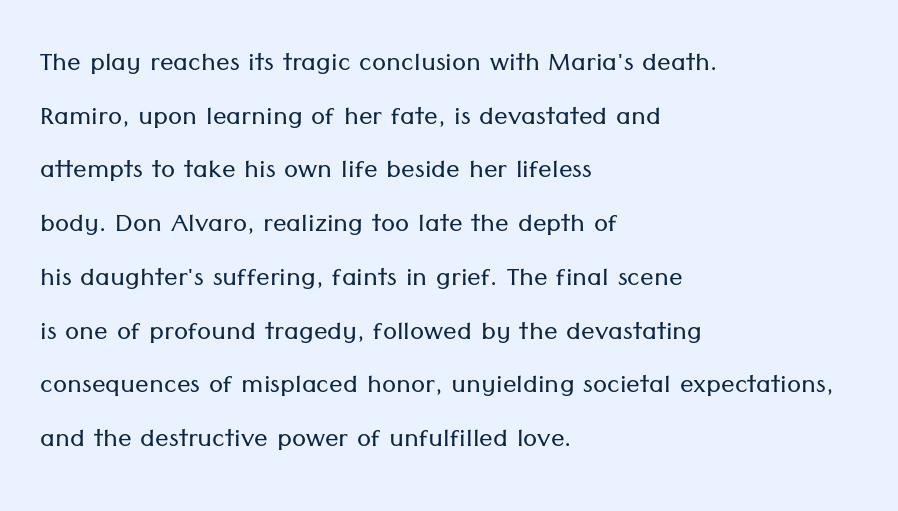
Q: Is the text bold? A: No.
Q: Is the text italic (slanted)? A: No, it is upright.
Q: Is the typeface a serif or a sans-serif typeface? A: Sans-serif.
Q: Is the text underlined? A: No.
Q: How is the paragraph aligned? A: Left-aligned.
Q: Is the spacing between letters normal or unusually wide? A: Normal.
Q: Is the spacing between lines tight, normal or loose? A: Normal.
Q: Width (condensed, normal, or wide)? A: Normal.
Q: Stroke contrast? A: Low.
Q: x-height? A: Medium.
Q: Monospaced? A: No.
